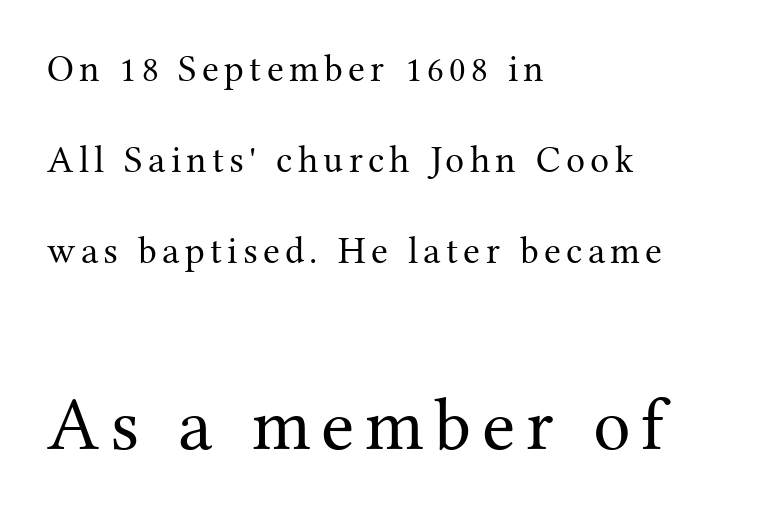
The image shows 75 px regular-weight serif type, upright; set left-aligned, loose line spacing (2.4x), not underlined; the second (bottom) block is 1.97x larger; medium stroke contrast and a medium x-height.
